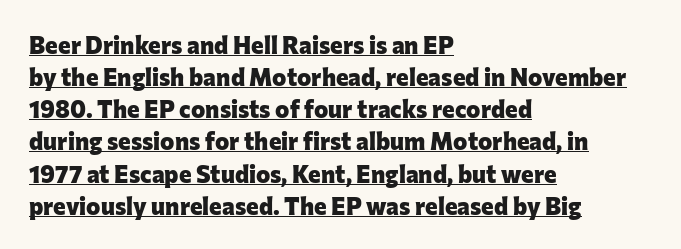
Q: Is the text bold? A: Yes.
Q: Is the text italic (slanted)? A: No, it is upright.
Q: Is the text underlined? A: Yes.
Q: How is the paragraph aligned? A: Left-aligned.
Q: Is the spacing between letters normal or unusually wide? A: Normal.
Q: Is the spacing between lines tight, normal or loose? A: Normal.
